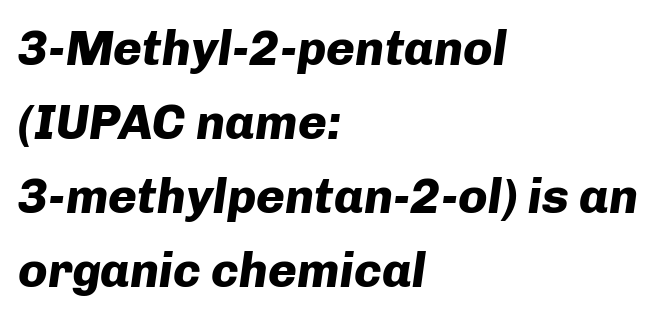
The image shows 49 px heavy type, italic (leaning right); set left-aligned, normal line spacing (1.51x), normal letter spacing, not underlined; low stroke contrast and a medium x-height.
